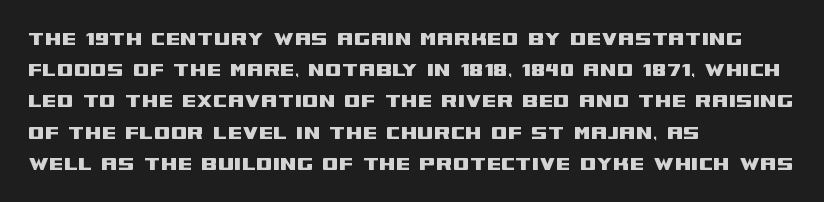
Q: Is the text italic (slanted)? A: No, it is upright.
Q: Is the text underlined? A: No.
Q: How is the paragraph aligned? A: Left-aligned.
Q: Is the spacing between letters normal or unusually wide? A: Normal.
Q: Is the spacing between lines tight, normal or loose? A: Normal.
